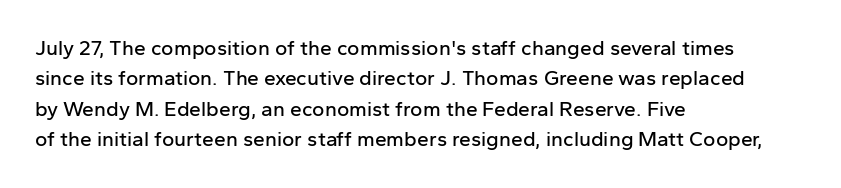
A bare baseline throughout the passage. This rendering uses left alignment, leaving the right contour irregular. Vertical strokes here are truly vertical. Glyph-to-glyph distance matches everyday printed text. If you measured baseline to baseline, you'd find a middling distance.
